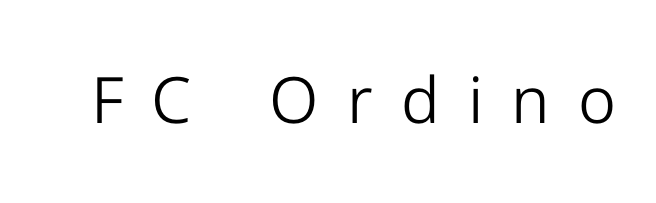
{"serif": "no", "italic": "no", "bold": "no", "weight": "light", "width": "normal", "stroke_contrast": "low", "x_height": "medium", "monospaced": "no", "underline": "no", "letter_spacing": "wide", "letter_spacing_em": 0.44, "glyph_px": 64}
